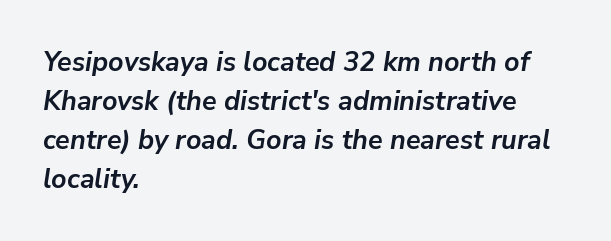
Q: Is the text bold? A: Yes.
Q: Is the text italic (slanted)? A: Yes, it leans right by about 9 degrees.
Q: Is the text underlined? A: No.
Q: How is the paragraph aligned? A: Left-aligned.
Q: Is the spacing between letters normal or unusually wide? A: Normal.
Q: Is the spacing between lines tight, normal or loose? A: Normal.
